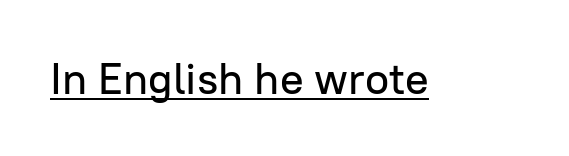
Proportional: the letters do not fall into vertical columns. The text was rendered using a sans face with plain stroke endings. Tall strokes in this sample are plumb rather than angled. Honestly, the letter spacing is just normal — you wouldn't notice it. The rendering uses the underline text-decoration.
